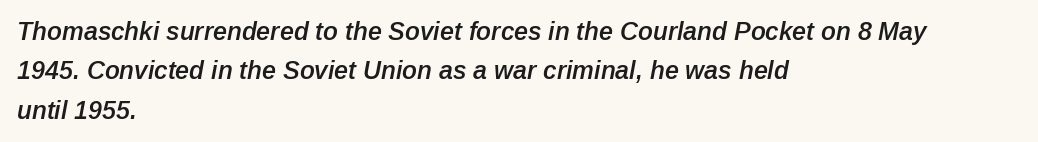
{"italic": "yes", "lean": "right", "slant_degrees": 12, "bold": "semi", "underline": "no", "align": "left", "line_spacing": "normal", "line_spacing_ratio": 1.58, "letter_spacing": "normal", "letter_spacing_em": 0.0, "glyph_px": 25}
